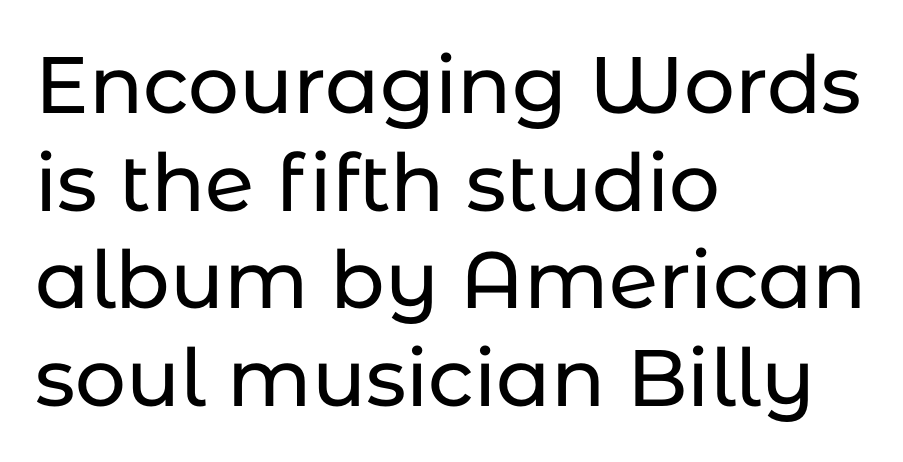
The image shows 80 px sans-serif type, upright; set left-aligned, line spacing 1.22x, normal letter spacing, not underlined; low stroke contrast and a medium x-height.
